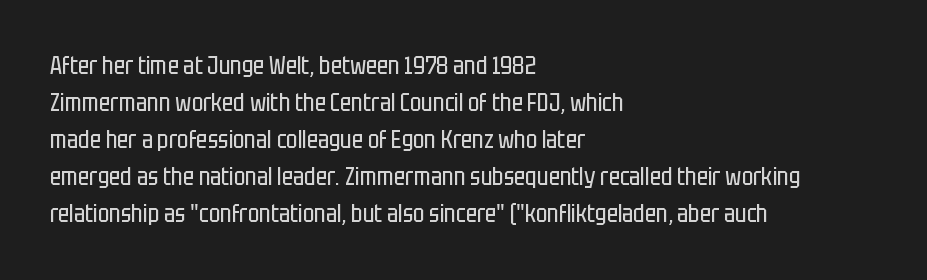
{"italic": "no", "bold": "no", "underline": "no", "align": "left", "line_spacing": "normal", "line_spacing_ratio": 1.54, "letter_spacing": "normal", "letter_spacing_em": 0.0, "glyph_px": 24}
